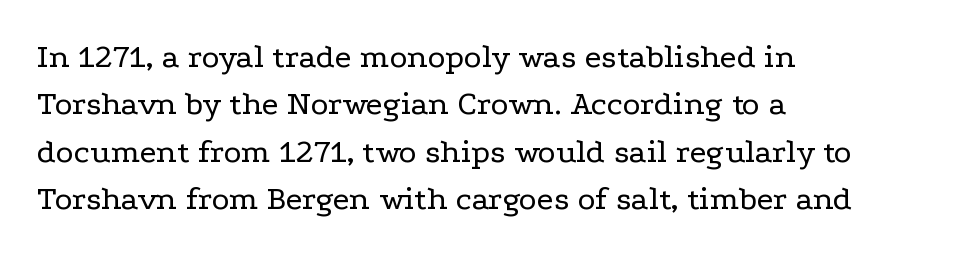
The image shows 34 px regular-weight, wide serif type, upright; set left-aligned, normal line spacing (1.39x), normal letter spacing, not underlined; low stroke contrast and a medium x-height.
